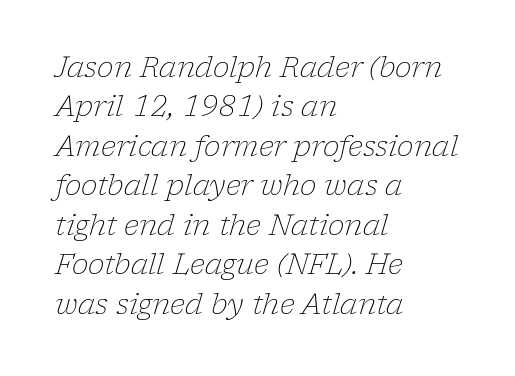
The image shows 28 px light serif type, italic (leaning right); set left-aligned, normal line spacing (1.41x), normal letter spacing, not underlined; low stroke contrast and a medium x-height.
